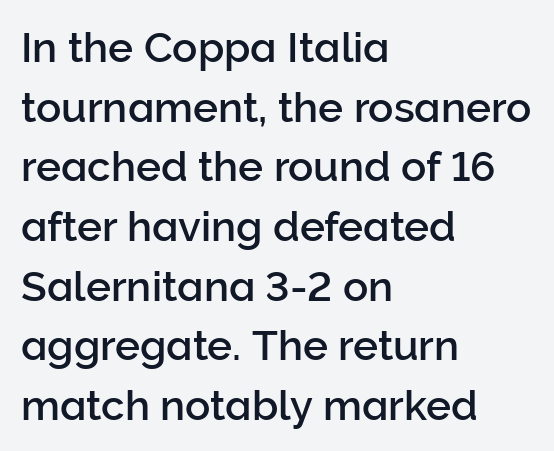
Q: Is the text italic (slanted)? A: No, it is upright.
Q: Is the typeface a serif or a sans-serif typeface? A: Sans-serif.
Q: Is the text underlined? A: No.
Q: How is the paragraph aligned? A: Left-aligned.
Q: Is the spacing between letters normal or unusually wide? A: Normal.
Q: Is the spacing between lines tight, normal or loose? A: Normal.
Q: Width (condensed, normal, or wide)? A: Normal.
Q: Stroke contrast? A: Low.
Q: x-height? A: Medium.
Q: Monospaced? A: No.
